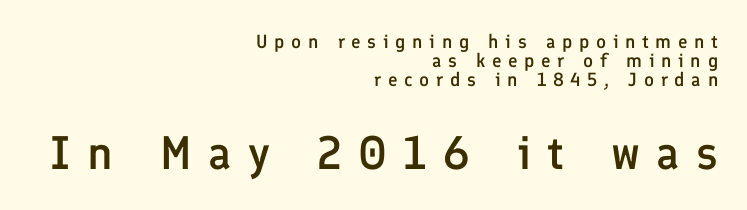
The image shows 47 px semibold sans-serif type, upright; set right-aligned, tight line spacing (1.0x), unusually wide letter spacing (+0.35 em), not underlined; the second (bottom) block is 2.47x larger; low stroke contrast and a medium x-height.
